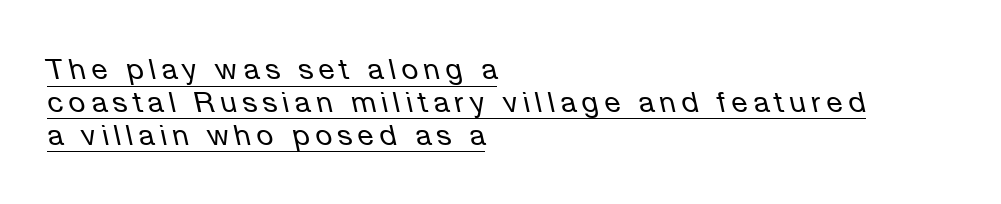
Cramped leading. Compared with ordinary roman type, these characters are visibly tilted. A baseline rule has been typeset under these characters. Varying glyph widths throughout — classic text-font behaviour. The gaps between neighbouring characters are conspicuously large. A classic flush-left, rag-right setting is used for this passage.
